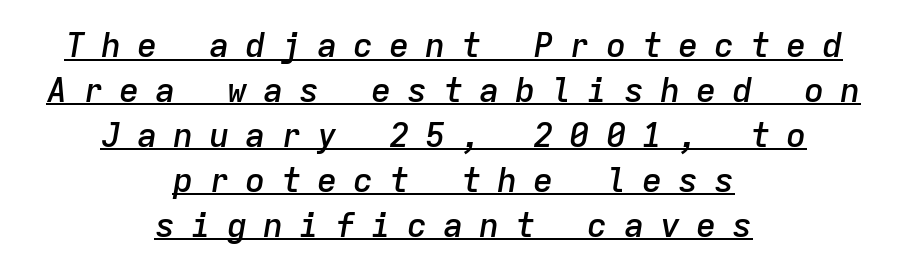
The image shows 34 px semibold type, italic (leaning right), monospaced; set centered, normal line spacing (1.32x), unusually wide letter spacing (+0.46 em), underlined; low stroke contrast and a medium x-height.
